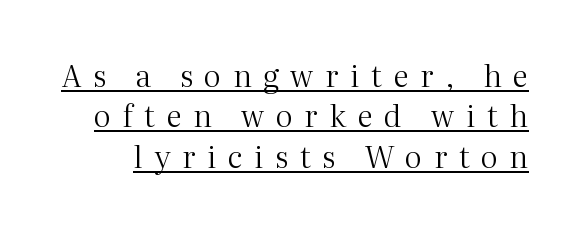
Each new line begins a customary step beneath the previous one. Every word sits above its own underline. Small tapered or slab feet sit at the stroke ends, so this counts as serif. Ink coverage per letter is moderate at most.
